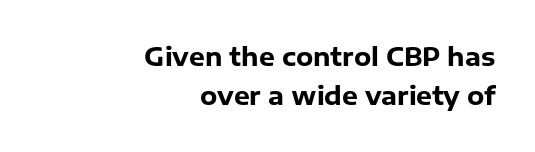
The image shows 25 px bold type, upright; set right-aligned, normal line spacing (1.57x), normal letter spacing, not underlined.
